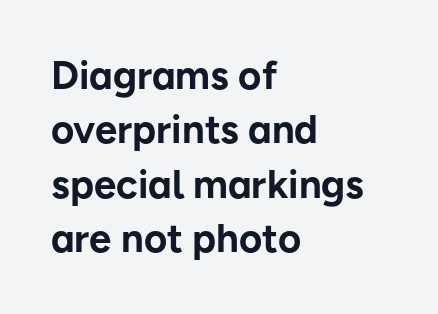
The image shows 40 px bold sans-serif type, upright; set left-aligned, normal line spacing (1.36x), normal letter spacing, not underlined; low stroke contrast and a medium x-height.
